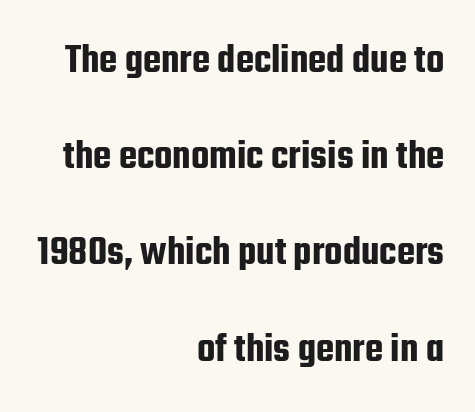
The image shows 42 px condensed sans-serif type, upright; set right-aligned, loose line spacing (2.29x), normal letter spacing, not underlined; low stroke contrast and a medium x-height.
